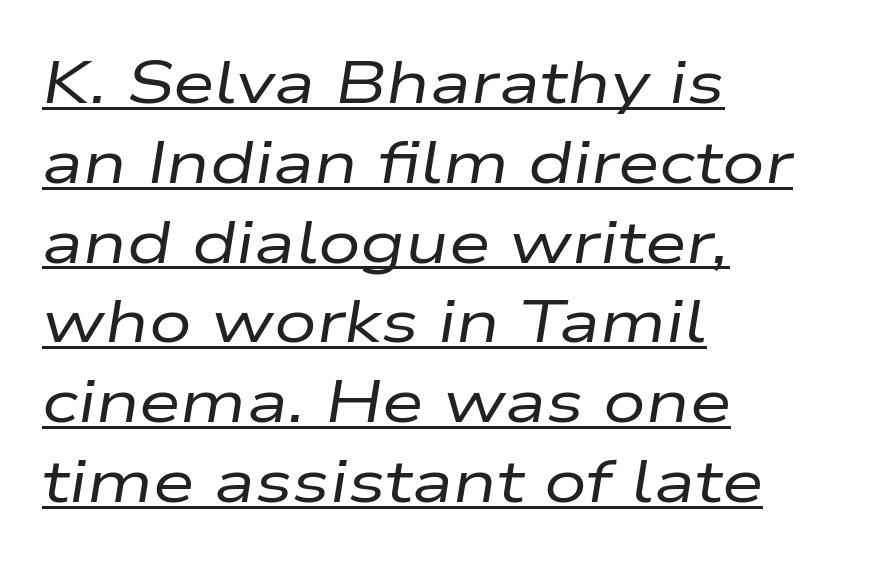
{"italic": "yes", "lean": "right", "slant_degrees": 9, "bold": "no", "weight": "regular", "width": "wide", "stroke_contrast": "low", "x_height": "medium", "monospaced": "no", "underline": "yes", "align": "left", "line_spacing": "normal", "line_spacing_ratio": 1.33, "letter_spacing": "normal", "letter_spacing_em": 0.0, "glyph_px": 60}
